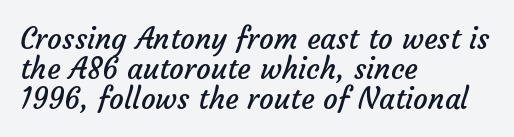
{"serif": "no", "bold": "no", "weight": "regular", "width": "normal", "stroke_contrast": "low", "x_height": "medium", "monospaced": "no", "underline": "no", "align": "left", "line_spacing": "tight", "line_spacing_ratio": 1.03, "letter_spacing": "normal", "letter_spacing_em": 0.0, "glyph_px": 29}
